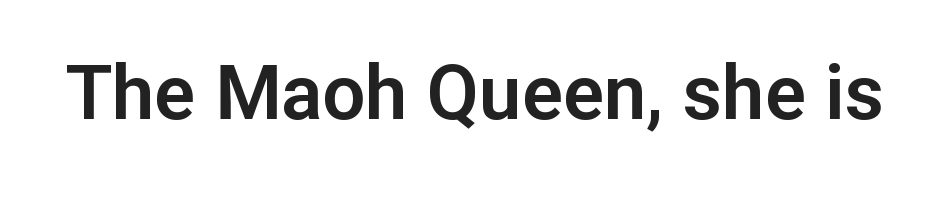
This sample has the flowing, uneven cadence of proportional lettering. This sample uses an upright cut, with every glyph sitting square on the baseline. Unlike a traditional serif, this face leaves its strokes unadorned. Between one letter and the next there's only the usual sliver of space. Lines of text with bare space underneath.
